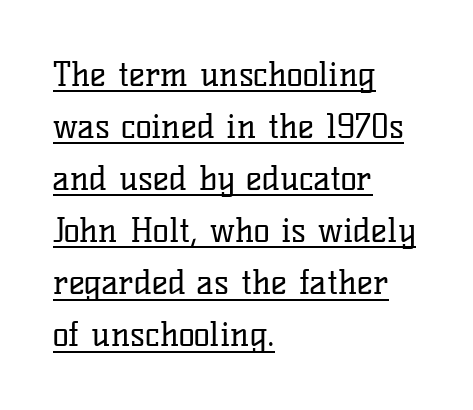
The image shows 34 px regular-weight serif type, upright; set left-aligned, normal line spacing (1.53x), normal letter spacing, underlined; low stroke contrast and a medium x-height.
